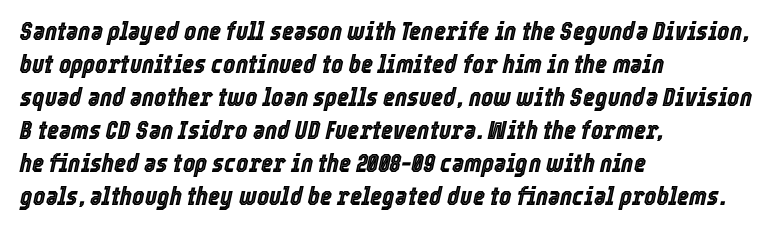
The image shows 26 px text type, italic (leaning right); set left-aligned, normal line spacing (1.27x), normal letter spacing, not underlined.
